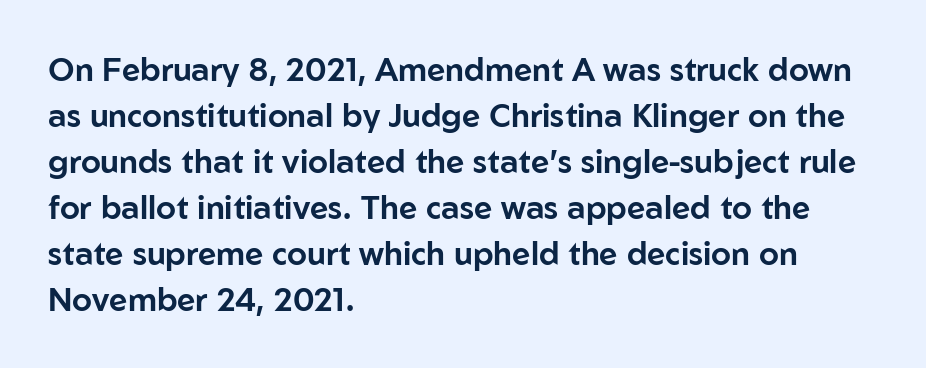
{"serif": "no", "italic": "no", "width": "normal", "stroke_contrast": "low", "x_height": "medium", "monospaced": "no", "underline": "no", "align": "left", "line_spacing": "normal", "line_spacing_ratio": 1.44, "letter_spacing": "normal", "letter_spacing_em": 0.0, "glyph_px": 32}
